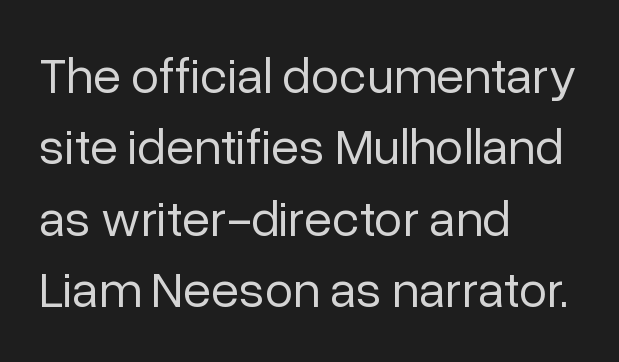
{"serif": "no", "italic": "no", "bold": "no", "weight": "regular", "width": "normal", "stroke_contrast": "low", "x_height": "medium", "monospaced": "no", "underline": "no", "align": "left", "line_spacing": "normal", "line_spacing_ratio": 1.4, "letter_spacing": "normal", "letter_spacing_em": 0.0, "glyph_px": 51}
